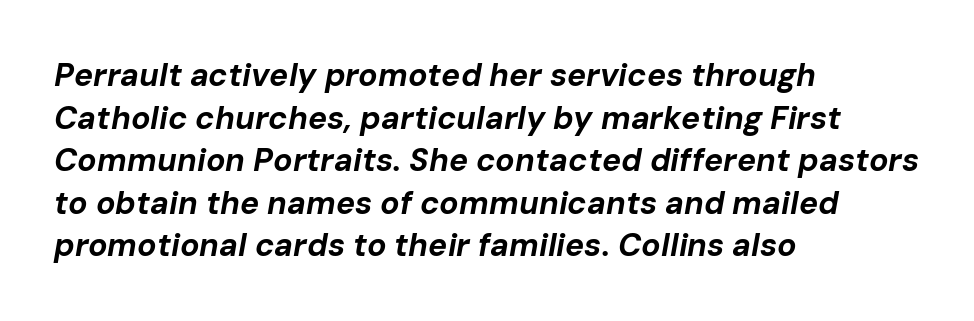
The image shows 32 px bold type, italic (leaning right); set left-aligned, normal line spacing (1.33x), normal letter spacing, not underlined; low stroke contrast and a medium x-height.
